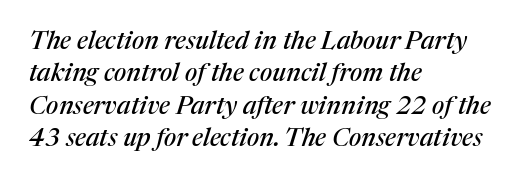
These lines are set flush left with a ragged right edge. The letters are slanted; this is an italic face. The string is rendered with underlining switched off. The rendering keeps characters at their native spacing. Evenly set lines give the paragraph a standard silhouette.
